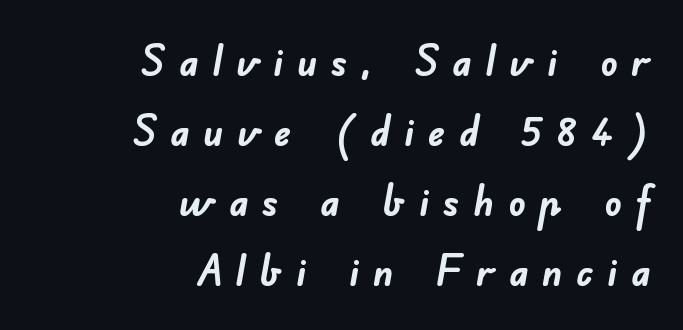
{"serif": "no", "bold": "yes", "weight": "semibold", "width": "normal", "stroke_contrast": "low", "x_height": "small", "monospaced": "no", "underline": "no", "align": "right", "line_spacing": "normal", "line_spacing_ratio": 1.63, "letter_spacing": "wide", "letter_spacing_em": 0.31, "glyph_px": 43}
